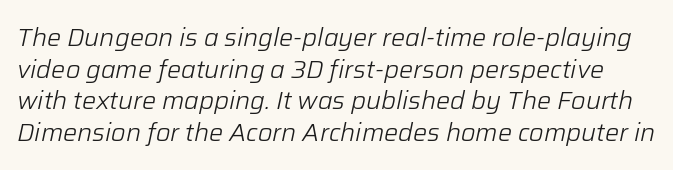
{"italic": "yes", "lean": "right", "slant_degrees": 12, "bold": "no", "underline": "no", "line_spacing": "normal", "line_spacing_ratio": 1.27, "letter_spacing": "normal", "letter_spacing_em": 0.0, "glyph_px": 25}
